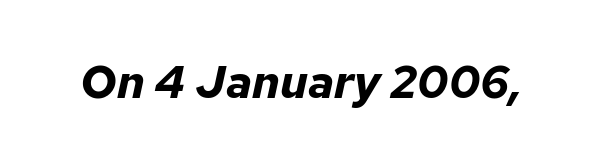
The image shows 46 px bold type, italic (leaning right); set normal letter spacing, not underlined; low stroke contrast and a medium x-height.
